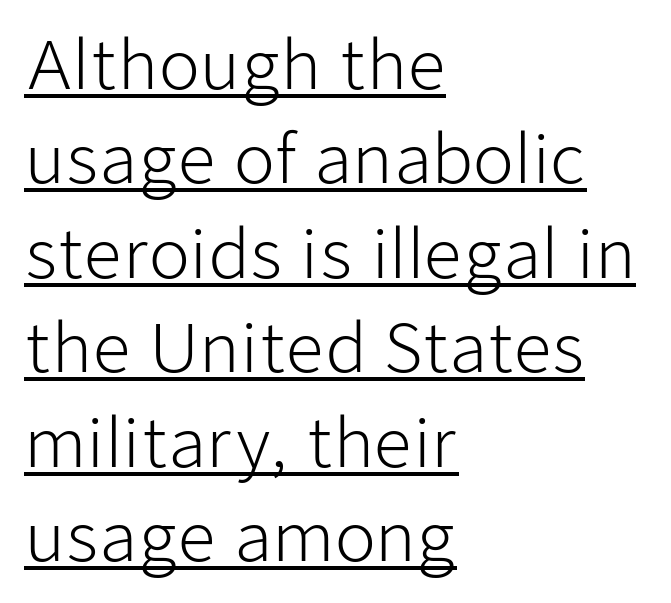
Q: Is the text bold? A: No.
Q: Is the text italic (slanted)? A: No, it is upright.
Q: Is the typeface a serif or a sans-serif typeface? A: Sans-serif.
Q: Is the text underlined? A: Yes.
Q: How is the paragraph aligned? A: Left-aligned.
Q: Is the spacing between letters normal or unusually wide? A: Normal.
Q: Is the spacing between lines tight, normal or loose? A: Normal.
Q: Width (condensed, normal, or wide)? A: Normal.
Q: Stroke contrast? A: Low.
Q: x-height? A: Medium.
Q: Monospaced? A: No.
